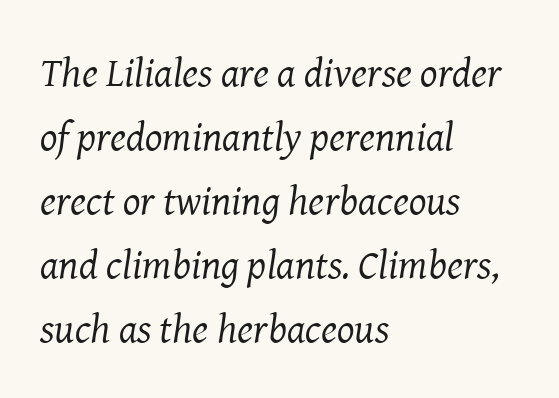
The image shows 41 px regular-weight serif type, italic (leaning right); set left-aligned, normal line spacing (1.56x), normal letter spacing, not underlined; medium stroke contrast and a medium x-height.
